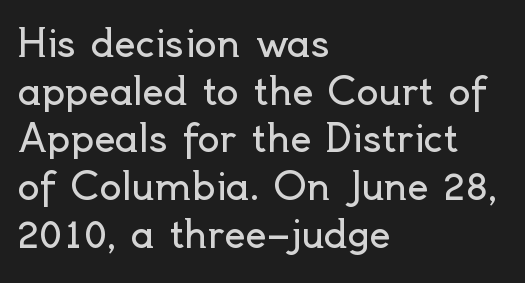
{"serif": "no", "italic": "no", "bold": "no", "weight": "regular", "width": "normal", "x_height": "small", "monospaced": "no", "underline": "no", "align": "left", "line_spacing": "normal", "line_spacing_ratio": 1.29, "letter_spacing": "normal", "letter_spacing_em": 0.0, "glyph_px": 37}
